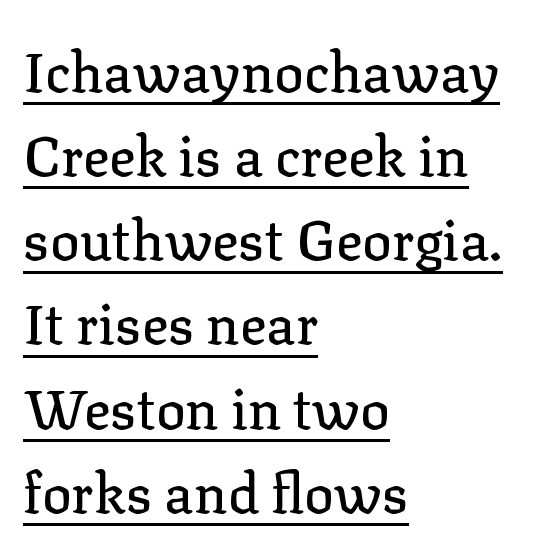
{"serif": "yes", "italic": "no", "width": "normal", "stroke_contrast": "low", "x_height": "medium", "monospaced": "no", "underline": "yes", "align": "left", "line_spacing": "normal", "line_spacing_ratio": 1.53, "letter_spacing": "normal", "letter_spacing_em": 0.0, "glyph_px": 55}
